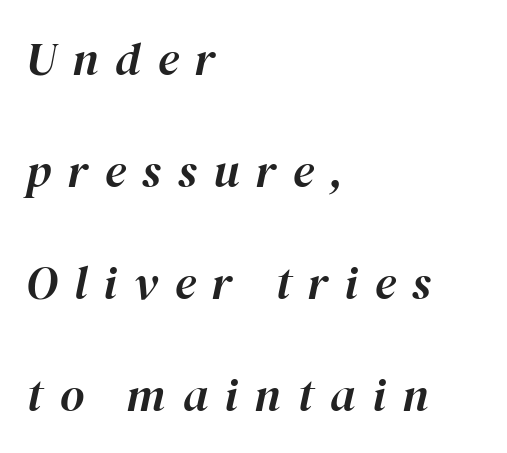
{"italic": "yes", "lean": "right", "slant_degrees": 12, "width": "normal", "stroke_contrast": "high", "x_height": "medium", "monospaced": "no", "underline": "no", "align": "left", "line_spacing": "loose", "line_spacing_ratio": 2.38, "letter_spacing": "wide", "letter_spacing_em": 0.35, "glyph_px": 47}
